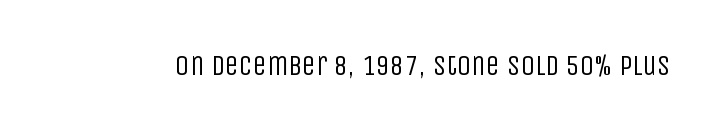
{"serif": "no", "italic": "no", "bold": "no", "weight": "regular", "width": "condensed", "stroke_contrast": "low", "x_height": "large", "monospaced": "no", "underline": "no", "letter_spacing": "normal", "letter_spacing_em": 0.0, "glyph_px": 28}
